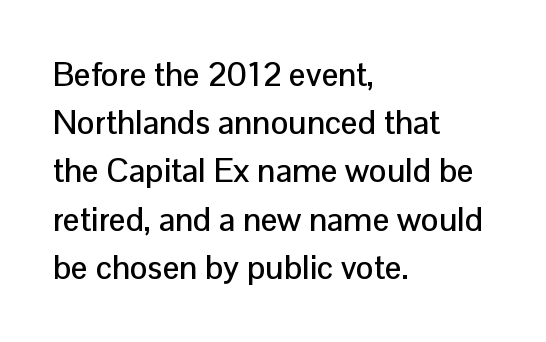
{"serif": "no", "italic": "no", "width": "normal", "stroke_contrast": "low", "x_height": "medium", "monospaced": "no", "underline": "no", "align": "left", "line_spacing": "normal", "line_spacing_ratio": 1.46, "letter_spacing": "normal", "letter_spacing_em": 0.0, "glyph_px": 33}
